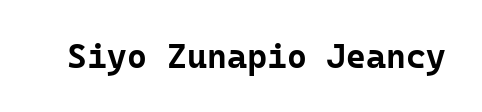
Examine the stroke ends and you'll find no serifs. This rendering leaves character spacing at its baseline value. The letters stand straight up with perfectly vertical stems. Words float on clear page, feet unadorned. Think of a typewriter: that constant character pitch is what you see here.
